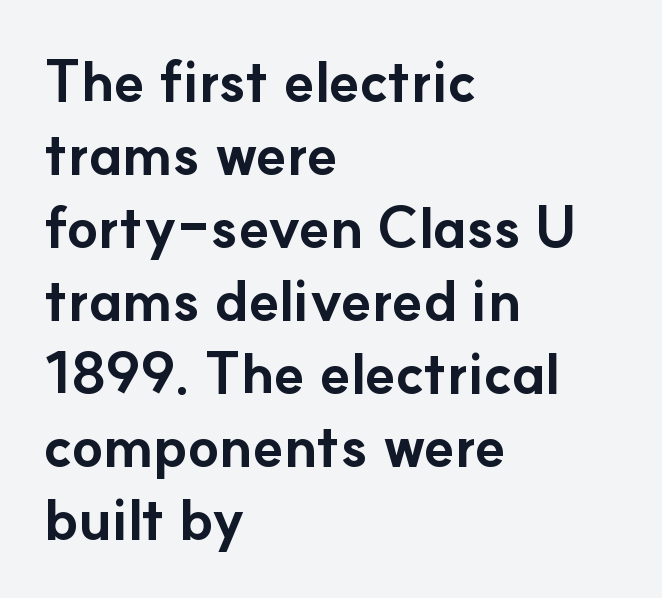
Q: Is the text bold? A: Yes.
Q: Is the text italic (slanted)? A: No, it is upright.
Q: Is the typeface a serif or a sans-serif typeface? A: Sans-serif.
Q: Is the text underlined? A: No.
Q: How is the paragraph aligned? A: Left-aligned.
Q: Is the spacing between letters normal or unusually wide? A: Normal.
Q: Is the spacing between lines tight, normal or loose? A: Normal.
Q: Width (condensed, normal, or wide)? A: Normal.
Q: Stroke contrast? A: Low.
Q: x-height? A: Small.
Q: Monospaced? A: No.
